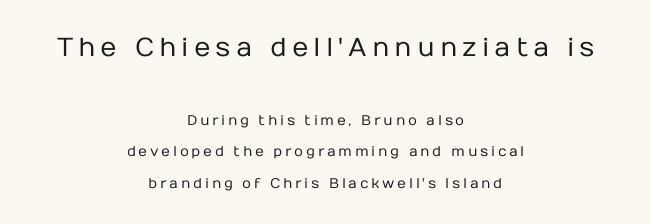
Q: Is the text bold? A: No.
Q: Is the text italic (slanted)? A: No, it is upright.
Q: Is the text underlined? A: No.
Q: How is the paragraph aligned? A: Centered.
Q: Is the spacing between lines tight, normal or loose? A: Loose.
Q: Which block of text is set in a larger size, the first (top) or the second (bottom)? A: The first (top) one.
